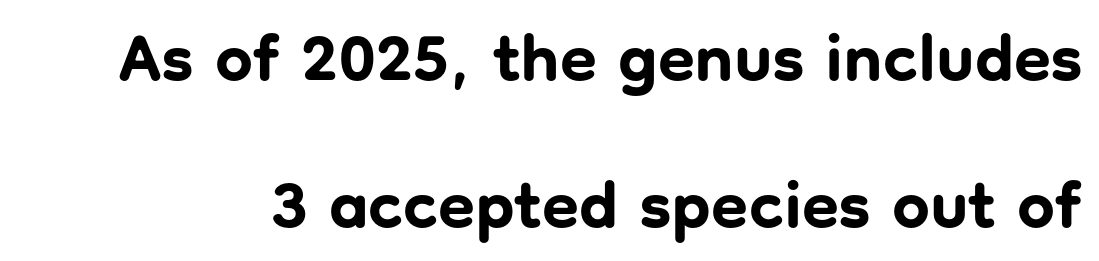
{"serif": "no", "italic": "no", "bold": "yes", "weight": "bold", "width": "normal", "stroke_contrast": "low", "x_height": "medium", "monospaced": "no", "underline": "no", "line_spacing": "loose", "line_spacing_ratio": 2.2, "letter_spacing": "normal", "letter_spacing_em": 0.0, "glyph_px": 67}
